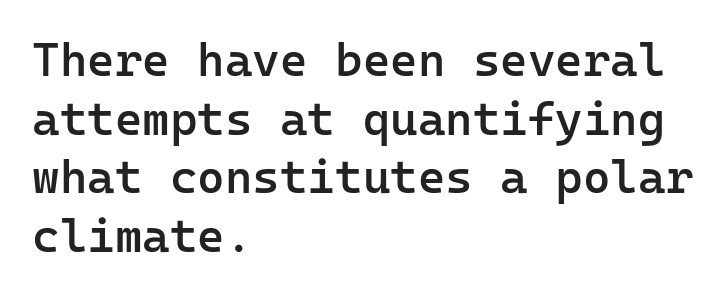
Q: Is the text bold? A: Semi-bold.
Q: Is the text italic (slanted)? A: No, it is upright.
Q: Is the typeface a serif or a sans-serif typeface? A: Sans-serif.
Q: Is the text underlined? A: No.
Q: How is the paragraph aligned? A: Left-aligned.
Q: Is the spacing between letters normal or unusually wide? A: Normal.
Q: Is the spacing between lines tight, normal or loose? A: Normal.
Q: Width (condensed, normal, or wide)? A: Normal.
Q: Stroke contrast? A: Low.
Q: x-height? A: Medium.
Q: Monospaced? A: Yes.
